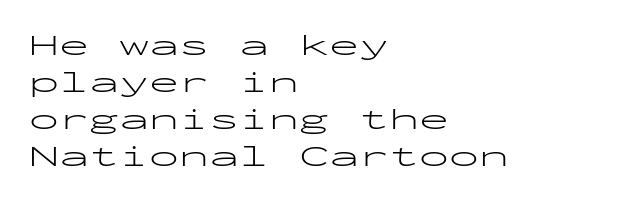
This sample uses a sans-serif face. This sample uses an upright cut, with every glyph sitting square on the baseline. Caption: face not bold, strokes unweighted. Caption: multi-line text, flush left, ragged right.
